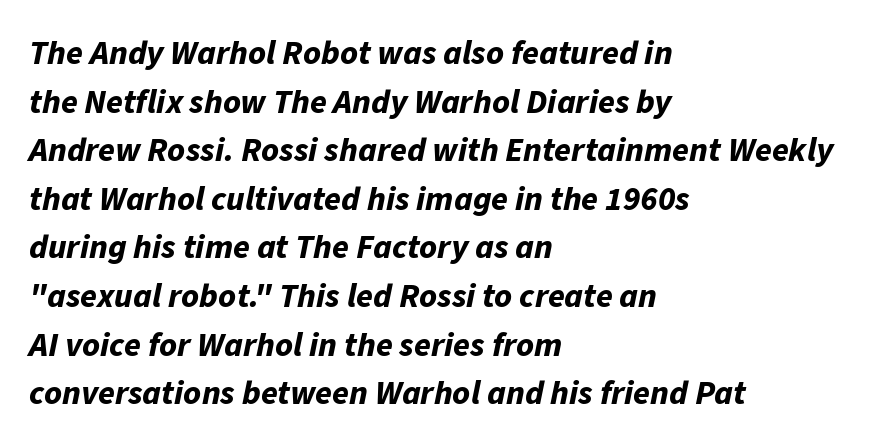
Q: Is the text bold? A: Yes.
Q: Is the text italic (slanted)? A: Yes, it leans right by about 11 degrees.
Q: Is the text underlined? A: No.
Q: How is the paragraph aligned? A: Left-aligned.
Q: Is the spacing between letters normal or unusually wide? A: Normal.
Q: Is the spacing between lines tight, normal or loose? A: Normal.
Q: Width (condensed, normal, or wide)? A: Normal.
Q: Stroke contrast? A: Low.
Q: x-height? A: Medium.
Q: Monospaced? A: No.
